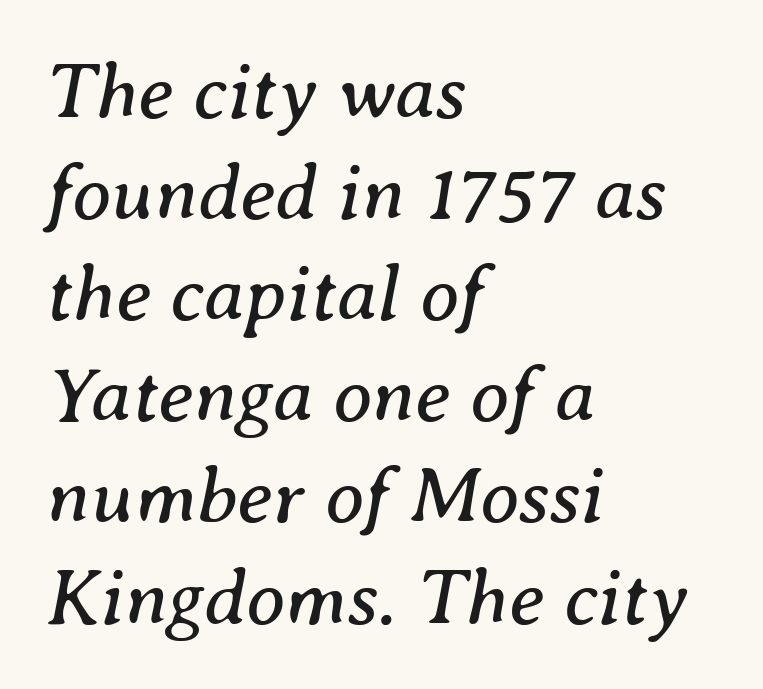
Q: Is the text bold? A: No.
Q: Is the text italic (slanted)? A: Yes, it leans right by about 8 degrees.
Q: Is the typeface a serif or a sans-serif typeface? A: Serif.
Q: Is the text underlined? A: No.
Q: How is the paragraph aligned? A: Left-aligned.
Q: Is the spacing between letters normal or unusually wide? A: Normal.
Q: Is the spacing between lines tight, normal or loose? A: Normal.
Q: Width (condensed, normal, or wide)? A: Normal.
Q: Stroke contrast? A: Medium.
Q: x-height? A: Medium.
Q: Monospaced? A: No.
